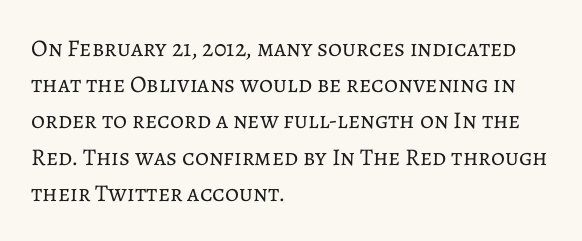
The image shows 24 px text type, upright; set left-aligned, normal line spacing (1.51x), normal letter spacing, not underlined.
